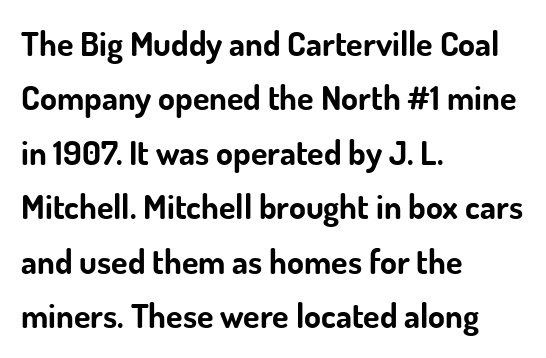
The image shows 34 px bold sans-serif type, upright; set left-aligned, normal line spacing (1.6x), normal letter spacing, not underlined; low stroke contrast and a small x-height.
